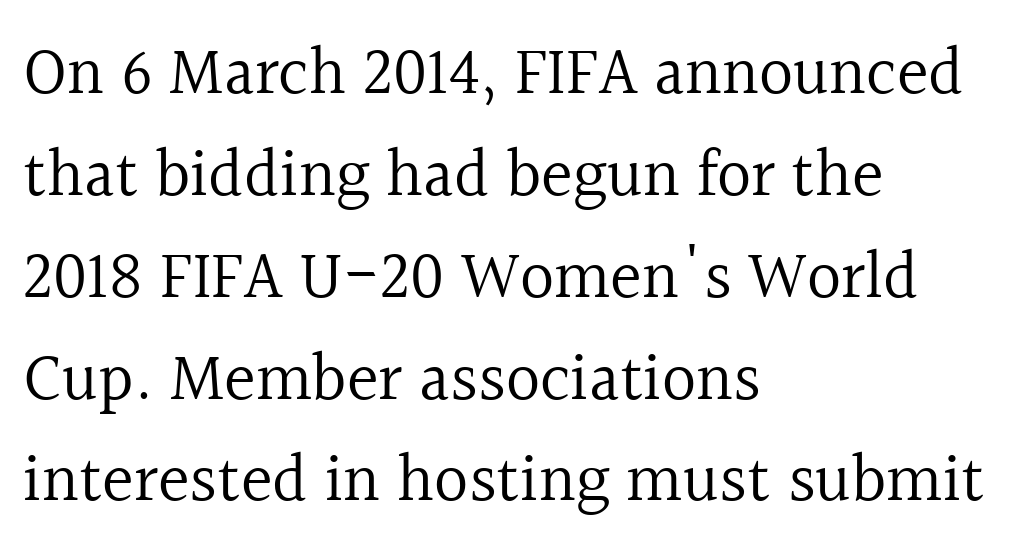
{"serif": "yes", "italic": "no", "bold": "no", "weight": "regular", "width": "normal", "x_height": "medium", "monospaced": "no", "underline": "no", "align": "left", "line_spacing": "normal", "line_spacing_ratio": 1.52, "letter_spacing": "normal", "letter_spacing_em": 0.0, "glyph_px": 67}
